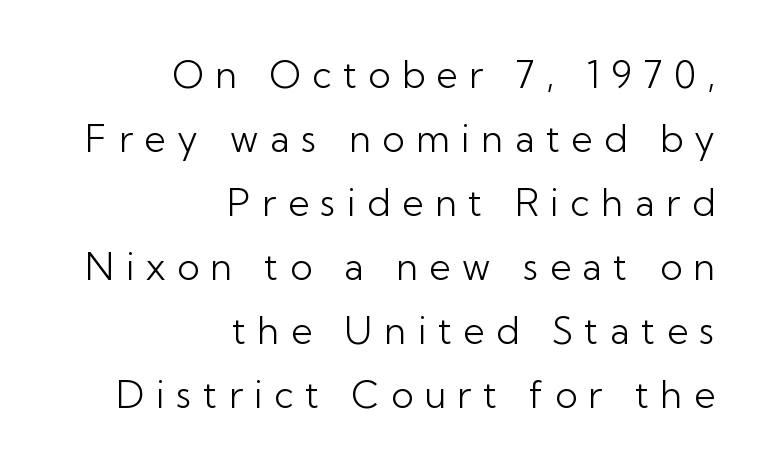
The image shows 37 px light sans-serif type, upright; set right-aligned, line spacing 1.73x, unusually wide letter spacing (+0.31 em), not underlined; low stroke contrast and a medium x-height.
